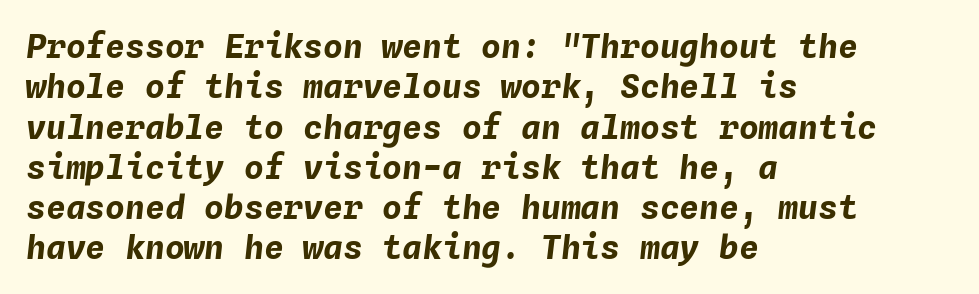
The image shows 33 px bold type, italic (leaning right), monospaced; set left-aligned, line spacing 1.22x, normal letter spacing, not underlined; low stroke contrast and a medium x-height.
